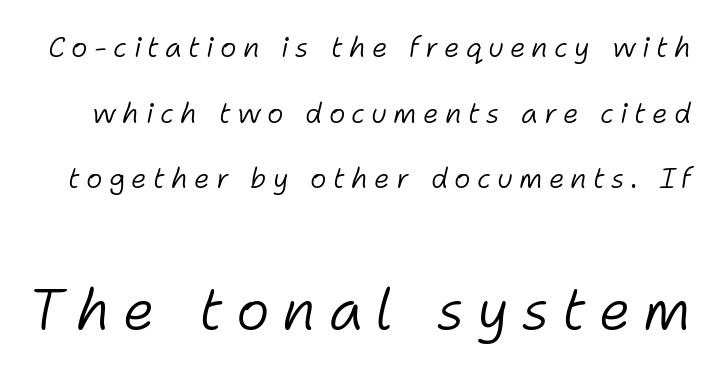
No chunkiness to these letters — they're not bold. Larger block? The one below; the one above is distinctly smaller. Substantial extra tracking has been applied to these lines. A great deal of white space separates one row of letters from the next. The strip under each line holds only bare page.
